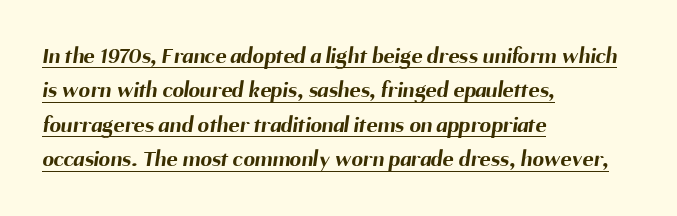
Q: Is the text bold? A: Yes.
Q: Is the text underlined? A: Yes.
Q: How is the paragraph aligned? A: Left-aligned.
Q: Is the spacing between letters normal or unusually wide? A: Normal.
Q: Is the spacing between lines tight, normal or loose? A: Normal.
